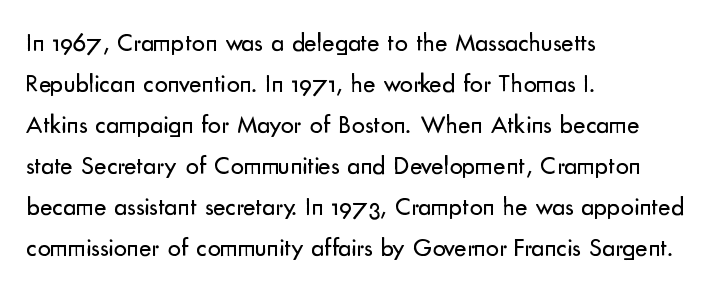
The image shows 26 px text type, upright; set left-aligned, normal line spacing (1.58x), normal letter spacing, not underlined.
